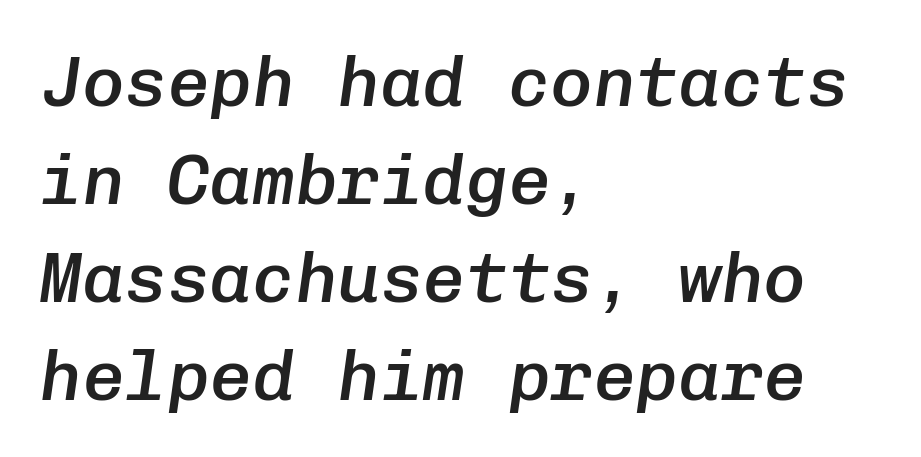
Each letter, wide or thin by design, is forced into the same width here. Check under the words: just untouched page. Every character sits at an angle, as italics do. The font is running at a semibold setting, under full bold. Does extra space separate the letters? No, they use regular spacing. Casual observation: everything's shoved over to the left.
